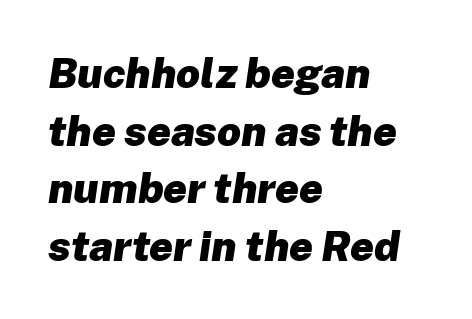
Q: Is the text bold? A: Yes.
Q: Is the text italic (slanted)? A: Yes, it leans right by about 8 degrees.
Q: Is the text underlined? A: No.
Q: How is the paragraph aligned? A: Left-aligned.
Q: Is the spacing between letters normal or unusually wide? A: Normal.
Q: Is the spacing between lines tight, normal or loose? A: Normal.
Q: Width (condensed, normal, or wide)? A: Normal.
Q: Stroke contrast? A: Low.
Q: x-height? A: Medium.
Q: Monospaced? A: No.
